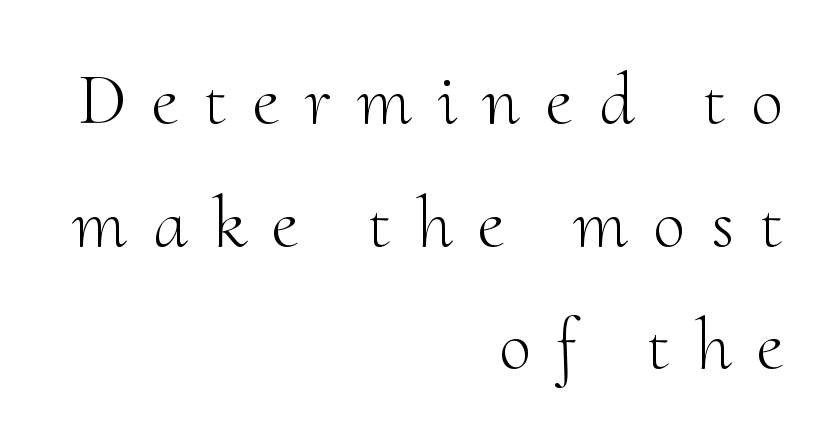
The rendering anchors every line to the right-hand side. Compared with typical paragraphs, the rows here are spaced about the same. Letters have the restrained weight of plain body copy at most. The typeface chosen for these lines features serifs. The specimen omits any rule beneath the text block's lines. Compared with typical body copy, the letter spacing here is much looser.
